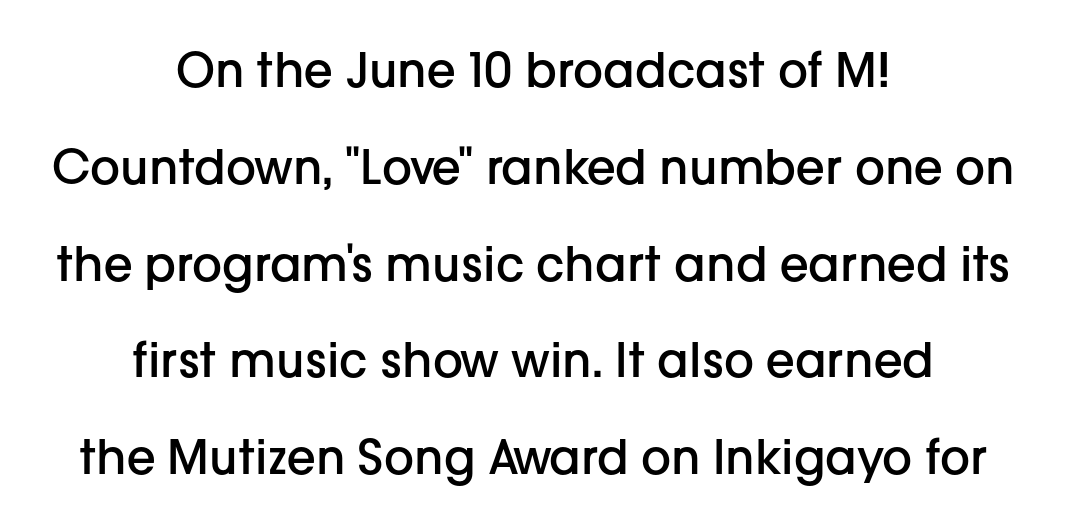
The image shows 47 px semibold sans-serif type, upright; set centered, loose line spacing (2.06x), normal letter spacing, not underlined; low stroke contrast and a medium x-height.
